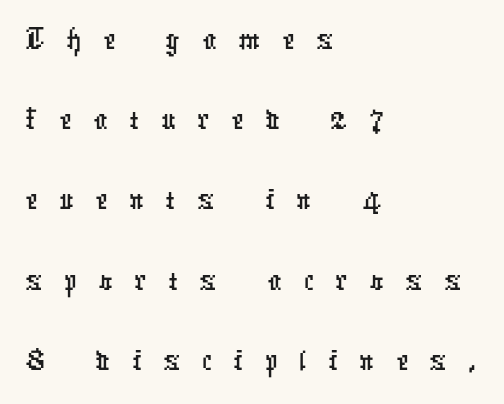
Q: Is the typeface a serif or a sans-serif typeface? A: Sans-serif.
Q: Is the text underlined? A: No.
Q: How is the paragraph aligned? A: Left-aligned.
Q: Is the spacing between letters normal or unusually wide? A: Unusually wide.
Q: Width (condensed, normal, or wide)? A: Condensed.
Q: Stroke contrast? A: Low.
Q: x-height? A: Medium.
Q: Monospaced? A: No.
